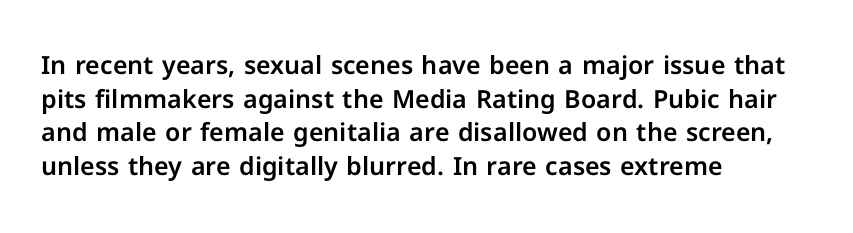
The image shows 25 px text type, upright; set left-aligned, normal line spacing (1.35x), normal letter spacing, not underlined.
